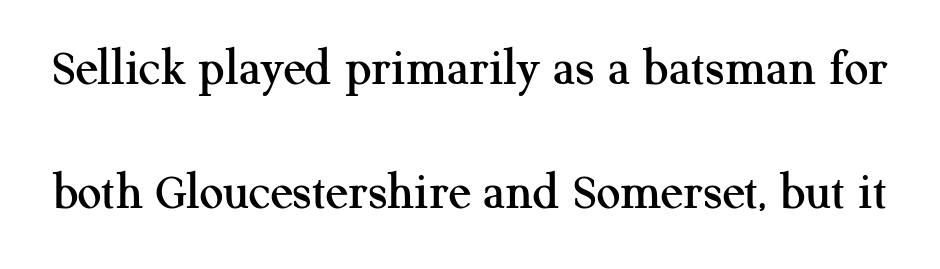
The image shows 53 px serif type, upright; set loose line spacing (2.34x), normal letter spacing, not underlined; medium stroke contrast and a medium x-height.
